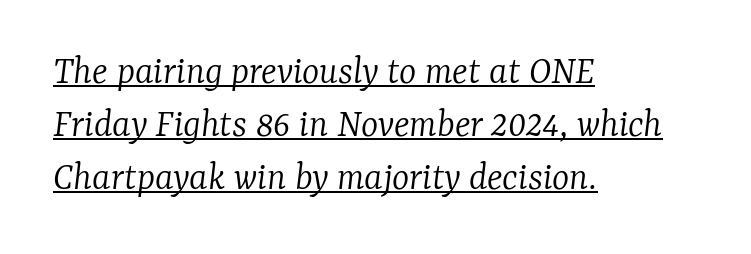
Q: Is the text bold? A: No.
Q: Is the text italic (slanted)? A: Yes, it leans right by about 7 degrees.
Q: Is the typeface a serif or a sans-serif typeface? A: Serif.
Q: Is the text underlined? A: Yes.
Q: How is the paragraph aligned? A: Left-aligned.
Q: Is the spacing between letters normal or unusually wide? A: Normal.
Q: Is the spacing between lines tight, normal or loose? A: Normal.
Q: Width (condensed, normal, or wide)? A: Normal.
Q: Stroke contrast? A: Low.
Q: x-height? A: Medium.
Q: Monospaced? A: No.
